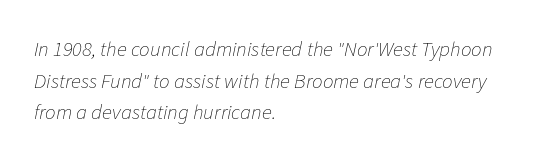
The paragraph has a hard left edge and a soft right edge. Quick note: underline off. Slanted lettering throughout. The gaps between neighbouring characters are ordinary and unremarkable.
